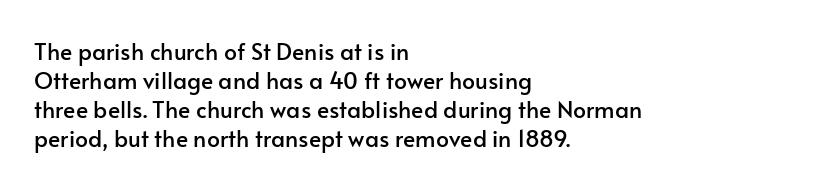
The image shows 23 px text type, upright; set left-aligned, normal line spacing (1.26x), normal letter spacing, not underlined.
